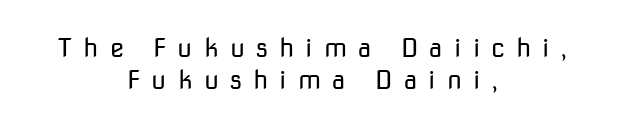
Q: Is the text bold? A: No.
Q: Is the text italic (slanted)? A: No, it is upright.
Q: Is the text underlined? A: No.
Q: How is the paragraph aligned? A: Centered.
Q: Is the spacing between letters normal or unusually wide? A: Unusually wide.
